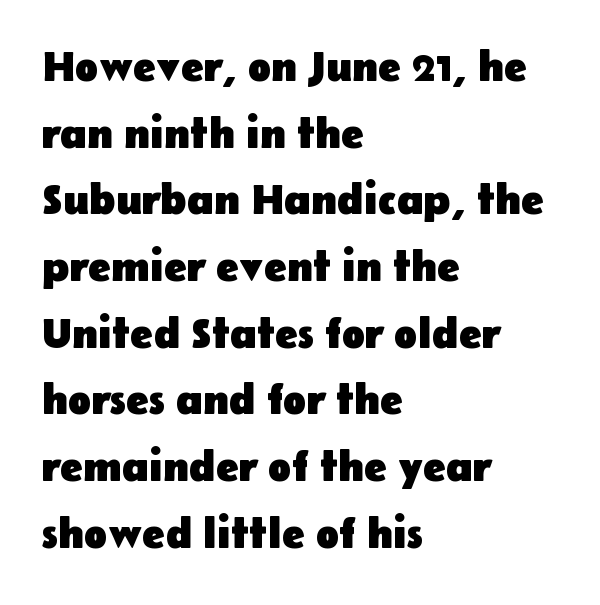
{"serif": "no", "italic": "no", "bold": "yes", "weight": "heavy", "width": "normal", "stroke_contrast": "low", "x_height": "medium", "monospaced": "no", "underline": "no", "align": "left", "line_spacing": "normal", "line_spacing_ratio": 1.55, "letter_spacing": "normal", "letter_spacing_em": 0.0, "glyph_px": 43}
